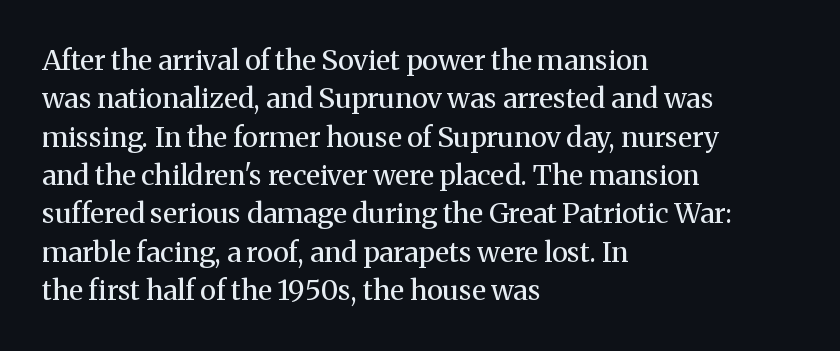
Quick note: interline space is typical. The space directly below the letters is spotless. Are there feet on the stems? There are — it's a serif. Weight: in the light-to-regular range. Is there any slant? The stems are plumb. This rendering uses left alignment, leaving the right contour irregular.
